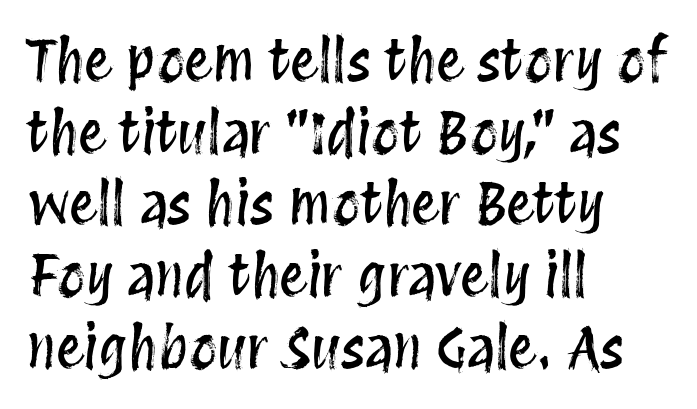
{"italic": "no", "width": "condensed", "stroke_contrast": "medium", "x_height": "large", "monospaced": "no", "underline": "no", "align": "left", "line_spacing": "normal", "line_spacing_ratio": 1.28, "letter_spacing": "normal", "letter_spacing_em": 0.0, "glyph_px": 56}
